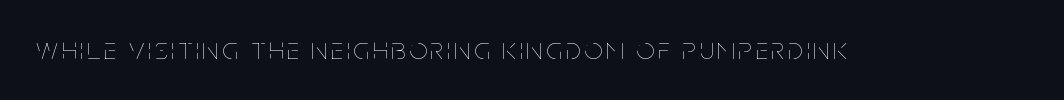
Heft: none added — not bold. Quick note: not italic, upright. Just letters on the line, the space beneath them empty. Proportional: the letters do not fall into vertical columns.
